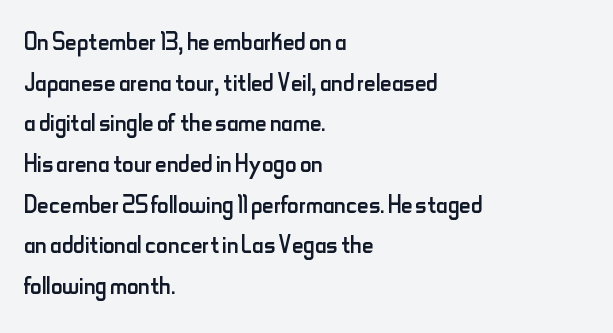
Q: Is the text bold? A: No.
Q: Is the text italic (slanted)? A: No, it is upright.
Q: Is the typeface a serif or a sans-serif typeface? A: Sans-serif.
Q: Is the text underlined? A: No.
Q: How is the paragraph aligned? A: Left-aligned.
Q: Is the spacing between letters normal or unusually wide? A: Normal.
Q: Is the spacing between lines tight, normal or loose? A: Normal.
Q: Width (condensed, normal, or wide)? A: Condensed.
Q: Stroke contrast? A: Low.
Q: x-height? A: Small.
Q: Monospaced? A: No.
